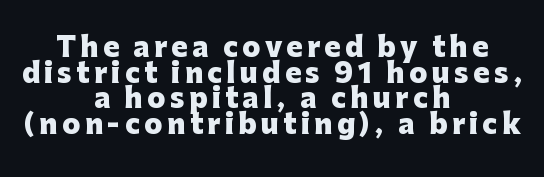
Notice how the stems are strictly vertical — no italics here. A full-strength bold gives these letters their thick strokes. Is the block centered? Yes — each line is placed symmetrically about the middle. Successive baselines arrive quickly, one right under another. Beneath every word, the page is bare.
